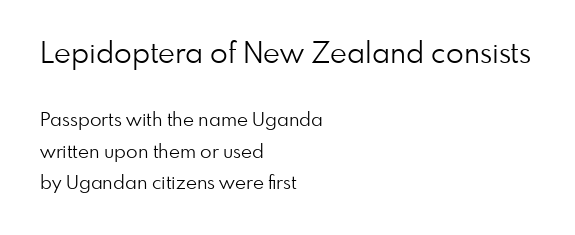
The image shows 29 px light sans-serif type, upright; set left-aligned, normal line spacing (1.66x), normal letter spacing, not underlined; the first (top) block is 1.53x larger; low stroke contrast and a small x-height.
